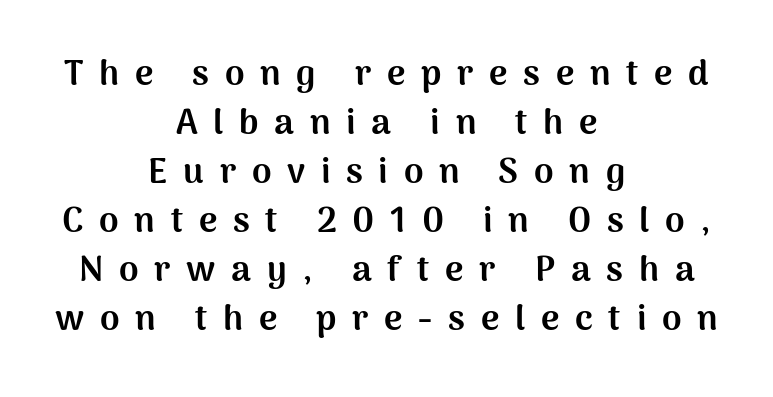
Does the weight exceed regular? Yes, all the way to bold. Horizontally, the lines are justified to the midpoint only. Normally led — the rows are evenly, conventionally spaced. Think of a printed novel: that variable character pitch is what you see here.
